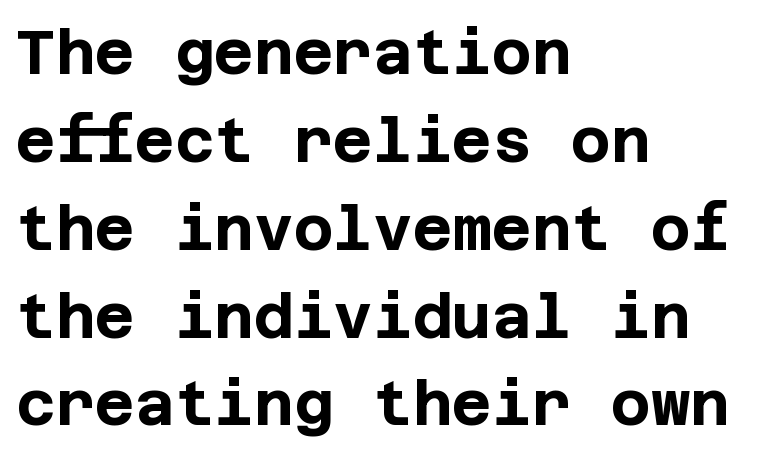
The image shows 61 px bold sans-serif type, upright; set left-aligned, normal line spacing (1.44x), normal letter spacing, not underlined; low stroke contrast and a large x-height.
